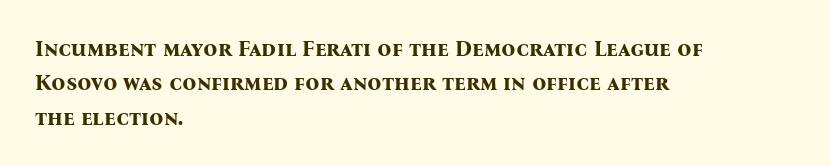
Upright lettering throughout. Just letters on the line, the space beneath them empty. The vertical gap from one line to the next is medium. Strong, thick strokes mark this as bold type. Short and long lines alike share a common starting point at left.
